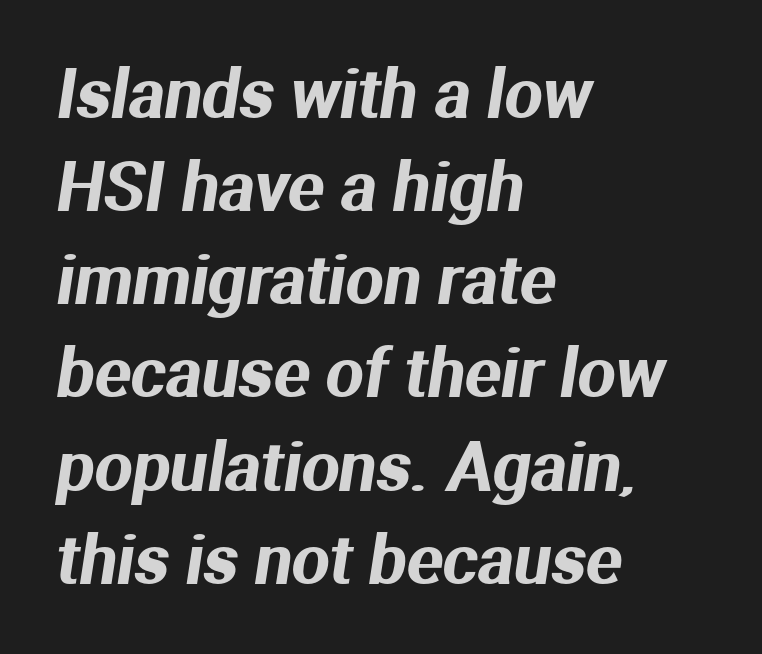
These lines are rendered in a variable-pitch font. These lines keep a tight, regular rhythm from letter to letter. Check under the words: just untouched page. Serif or sans? Sans — the stroke terminals are bare. Baseline-to-baseline distance is the conventional proportion of letter height.
